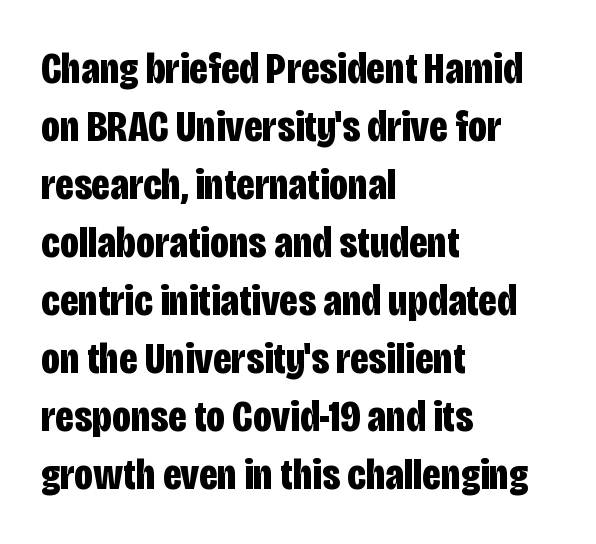
Q: Is the text bold? A: Yes.
Q: Is the text italic (slanted)? A: No, it is upright.
Q: Is the typeface a serif or a sans-serif typeface? A: Sans-serif.
Q: Is the text underlined? A: No.
Q: How is the paragraph aligned? A: Left-aligned.
Q: Is the spacing between letters normal or unusually wide? A: Normal.
Q: Is the spacing between lines tight, normal or loose? A: Normal.
Q: Width (condensed, normal, or wide)? A: Condensed.
Q: Stroke contrast? A: Low.
Q: x-height? A: Large.
Q: Monospaced? A: No.
